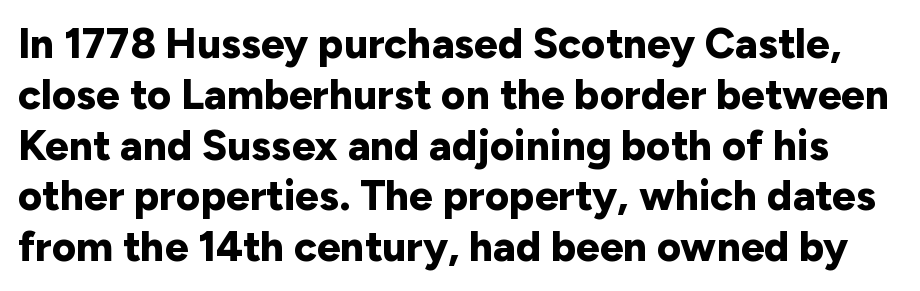
Q: Is the text bold? A: Yes.
Q: Is the text italic (slanted)? A: No, it is upright.
Q: Is the typeface a serif or a sans-serif typeface? A: Sans-serif.
Q: Is the text underlined? A: No.
Q: Is the spacing between letters normal or unusually wide? A: Normal.
Q: Width (condensed, normal, or wide)? A: Normal.
Q: Stroke contrast? A: Low.
Q: x-height? A: Medium.
Q: Monospaced? A: No.
